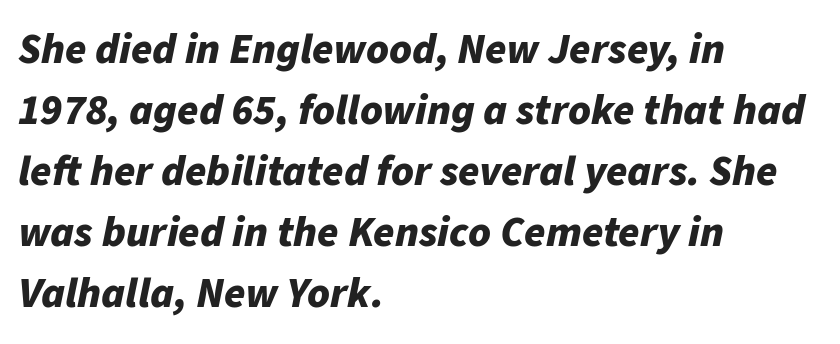
The image shows 43 px bold type, italic (leaning right); set left-aligned, normal line spacing (1.42x), normal letter spacing, not underlined; low stroke contrast and a medium x-height.
